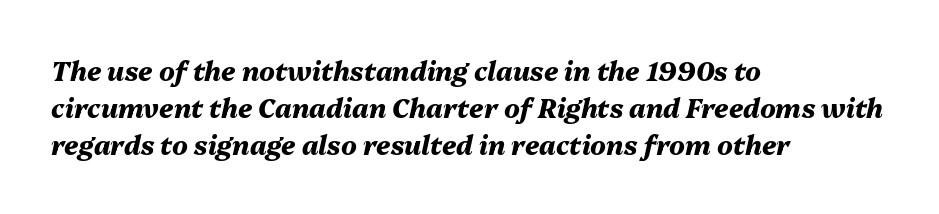
Q: Is the text bold? A: Yes.
Q: Is the text italic (slanted)? A: Yes, it leans right by about 13 degrees.
Q: Is the text underlined? A: No.
Q: How is the paragraph aligned? A: Left-aligned.
Q: Is the spacing between letters normal or unusually wide? A: Normal.
Q: Is the spacing between lines tight, normal or loose? A: Normal.
